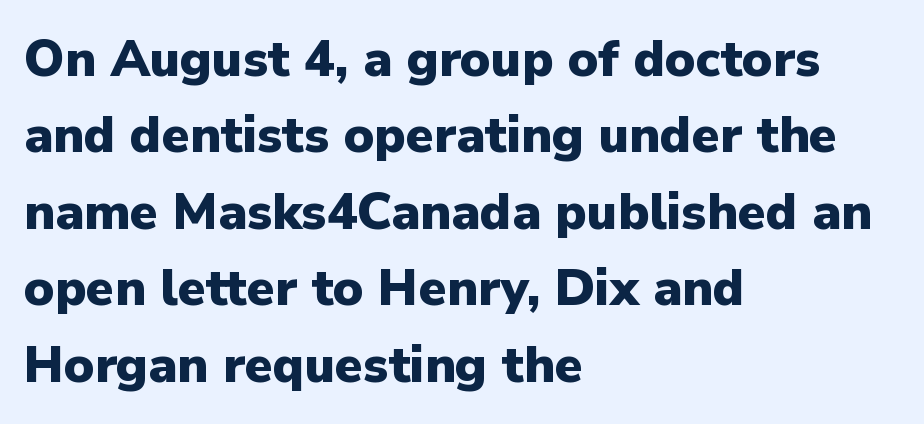
The image shows 51 px heavy sans-serif type, upright; set left-aligned, normal line spacing (1.5x), normal letter spacing, not underlined; low stroke contrast and a medium x-height.
